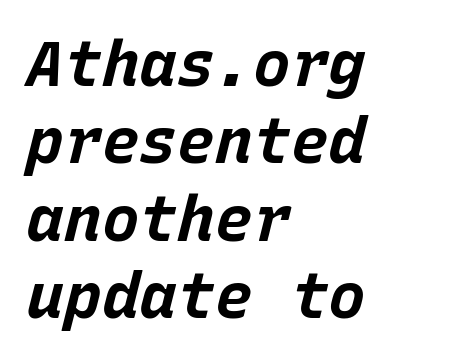
{"italic": "yes", "lean": "right", "slant_degrees": 15, "bold": "yes", "weight": "bold", "width": "normal", "stroke_contrast": "low", "x_height": "large", "monospaced": "yes", "underline": "no", "align": "left", "line_spacing_ratio": 1.23, "letter_spacing": "normal", "letter_spacing_em": 0.0, "glyph_px": 63}
